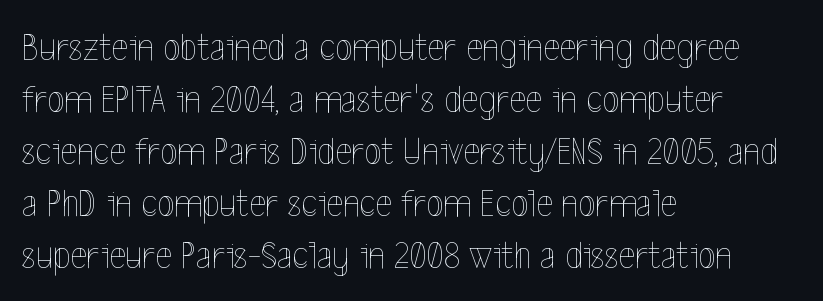
The image shows 40 px thin, condensed type, upright; set left-aligned, normal line spacing (1.3x), normal letter spacing, not underlined; a medium x-height.
